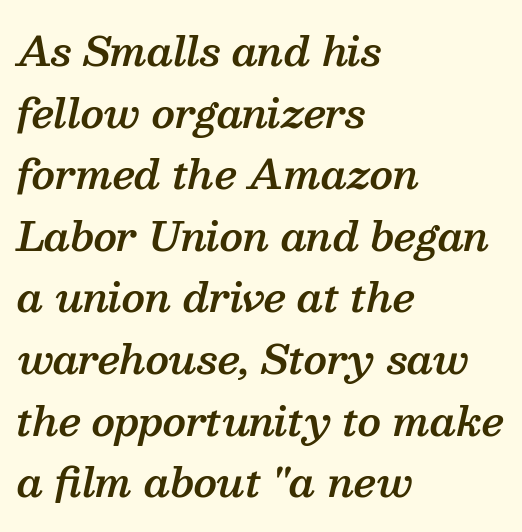
{"serif": "yes", "italic": "yes", "lean": "right", "slant_degrees": 13, "bold": "semi", "weight": "semibold", "width": "normal", "stroke_contrast": "medium", "x_height": "medium", "monospaced": "no", "underline": "no", "align": "left", "line_spacing": "normal", "line_spacing_ratio": 1.58, "letter_spacing": "normal", "letter_spacing_em": 0.0, "glyph_px": 39}
